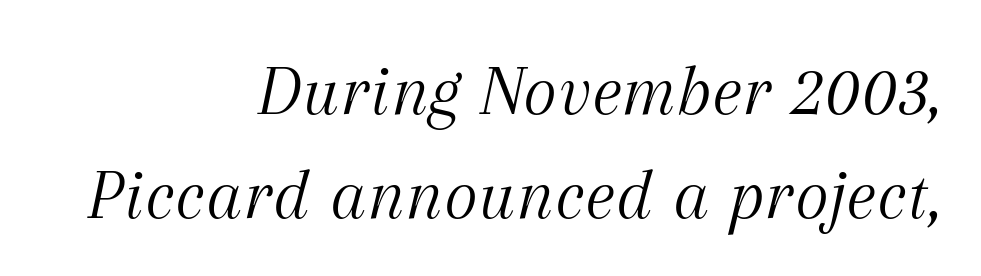
Q: Is the text bold? A: No.
Q: Is the text italic (slanted)? A: Yes, it leans right by about 12 degrees.
Q: Is the typeface a serif or a sans-serif typeface? A: Serif.
Q: Is the text underlined? A: No.
Q: How is the paragraph aligned? A: Right-aligned.
Q: Is the spacing between letters normal or unusually wide? A: Normal.
Q: Is the spacing between lines tight, normal or loose? A: Normal.
Q: Width (condensed, normal, or wide)? A: Normal.
Q: Stroke contrast? A: Medium.
Q: x-height? A: Medium.
Q: Monospaced? A: No.
